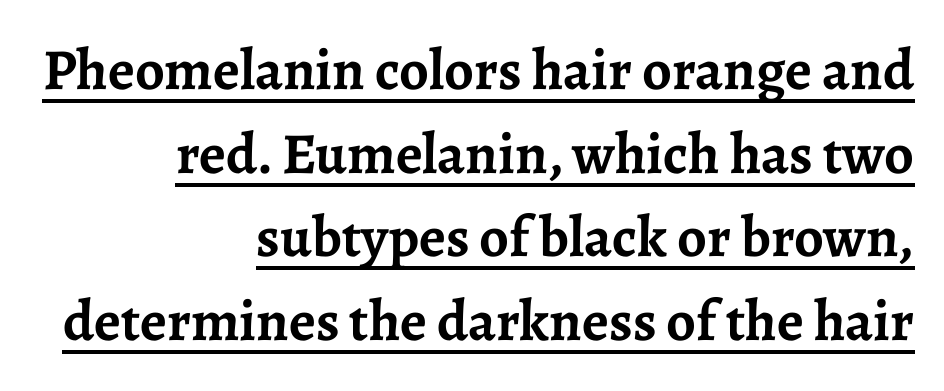
{"serif": "yes", "italic": "no", "bold": "yes", "weight": "semibold", "width": "normal", "stroke_contrast": "low", "x_height": "medium", "monospaced": "no", "underline": "yes", "align": "right", "line_spacing": "normal", "line_spacing_ratio": 1.44, "letter_spacing": "normal", "letter_spacing_em": 0.0, "glyph_px": 58}
